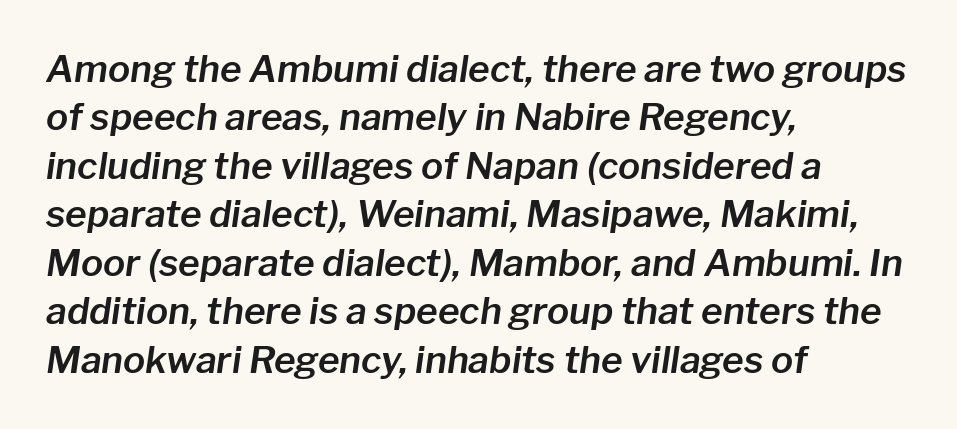
The image shows 37 px text type, italic (leaning right); set left-aligned, normal line spacing (1.31x), normal letter spacing, not underlined; low stroke contrast and a medium x-height.
